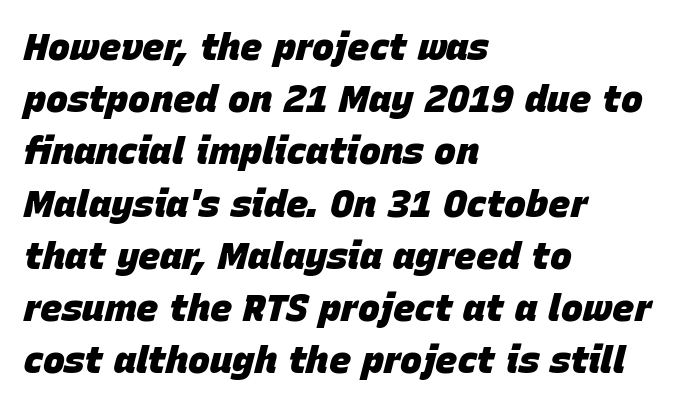
Here the designer chose a conventional face with non-uniform glyph widths. Each line starts at the same left margin while the right side varies. Students, note that the glyphs here touch the page at normal intervals. Each new line begins a customary step beneath the previous one. The rendering applies a slant to the glyphs.
